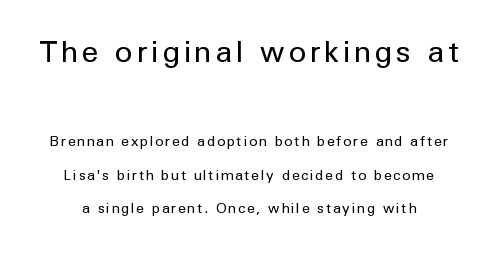
Q: Is the text bold? A: No.
Q: Is the text italic (slanted)? A: No, it is upright.
Q: Is the typeface a serif or a sans-serif typeface? A: Sans-serif.
Q: Is the text underlined? A: No.
Q: Is the spacing between lines tight, normal or loose? A: Loose.
Q: Which block of text is set in a larger size, the first (top) or the second (bottom)? A: The first (top) one.
Q: Width (condensed, normal, or wide)? A: Normal.
Q: Stroke contrast? A: Low.
Q: x-height? A: Medium.
Q: Monospaced? A: No.
